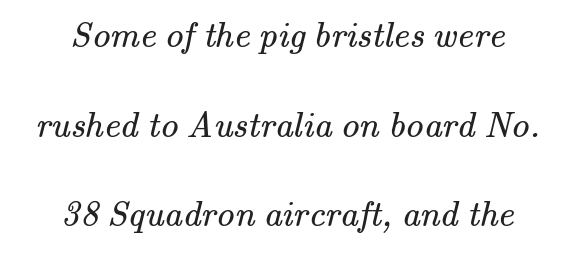
{"serif": "yes", "bold": "no", "weight": "regular", "width": "normal", "stroke_contrast": "medium", "x_height": "small", "monospaced": "no", "underline": "no", "align": "center", "line_spacing": "loose", "line_spacing_ratio": 2.49, "letter_spacing": "normal", "letter_spacing_em": 0.0, "glyph_px": 36}
